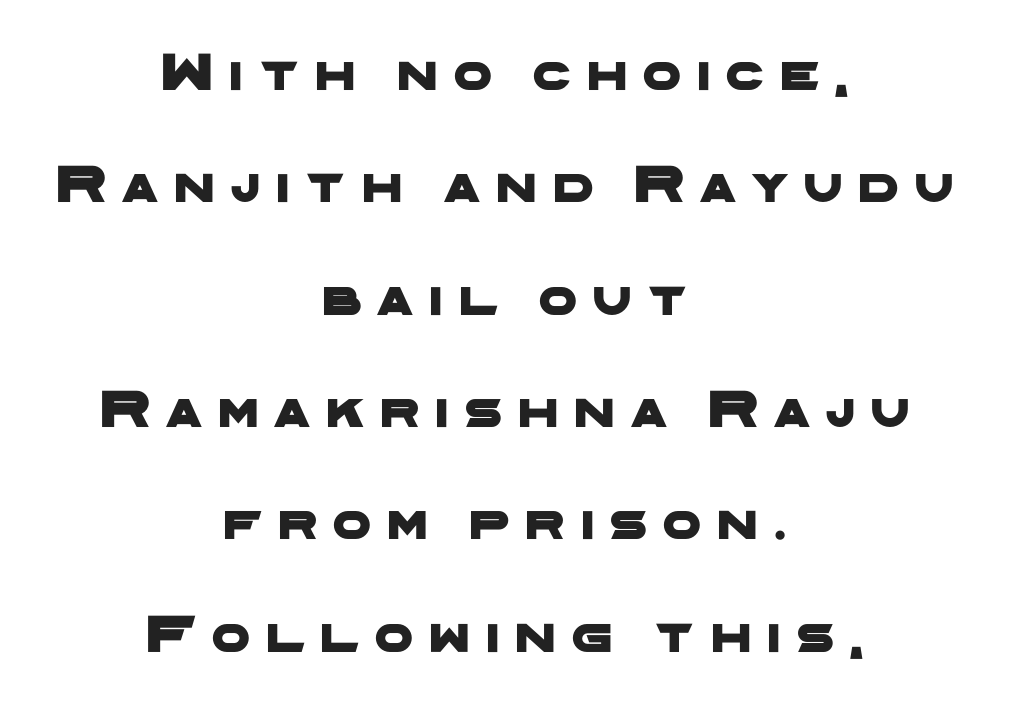
Spacing verdict: proportional, widths tailored to each character. The lines are quadded center. Unlike a traditional serif, this face leaves its strokes unadorned. The gap between lines stays unmarked. The face used here is rendered with a markedly widened letterfit. Loosely led — the rows are spread out.
